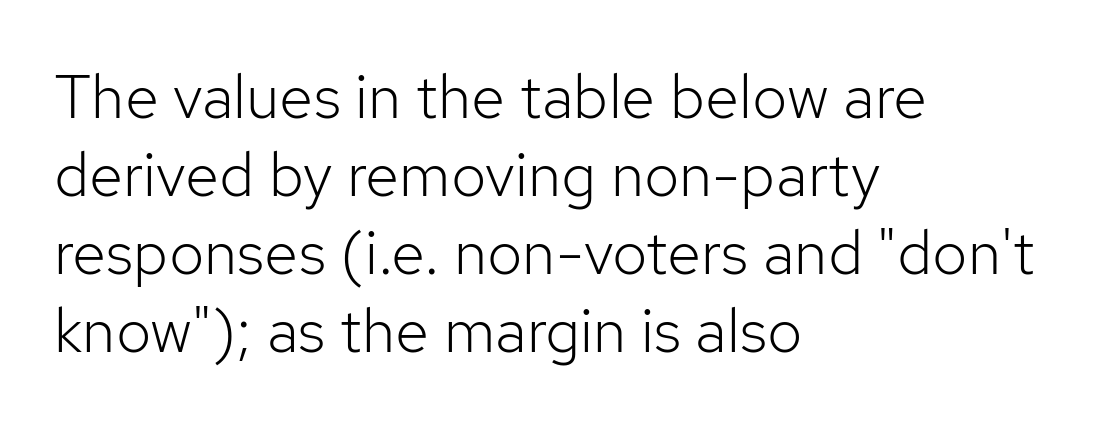
Q: Is the text bold? A: No.
Q: Is the text italic (slanted)? A: No, it is upright.
Q: Is the typeface a serif or a sans-serif typeface? A: Sans-serif.
Q: Is the text underlined? A: No.
Q: How is the paragraph aligned? A: Left-aligned.
Q: Is the spacing between letters normal or unusually wide? A: Normal.
Q: Is the spacing between lines tight, normal or loose? A: Normal.
Q: Width (condensed, normal, or wide)? A: Normal.
Q: Stroke contrast? A: Low.
Q: x-height? A: Medium.
Q: Monospaced? A: No.
